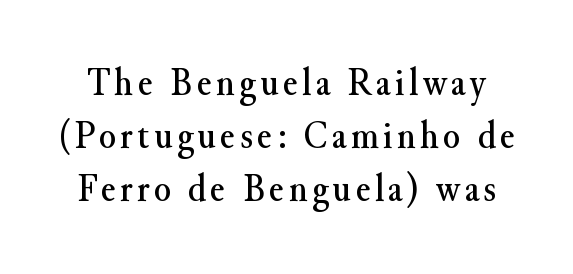
The image shows 39 px serif type, upright; set normal line spacing (1.36x), not underlined; medium stroke contrast and a small x-height.
